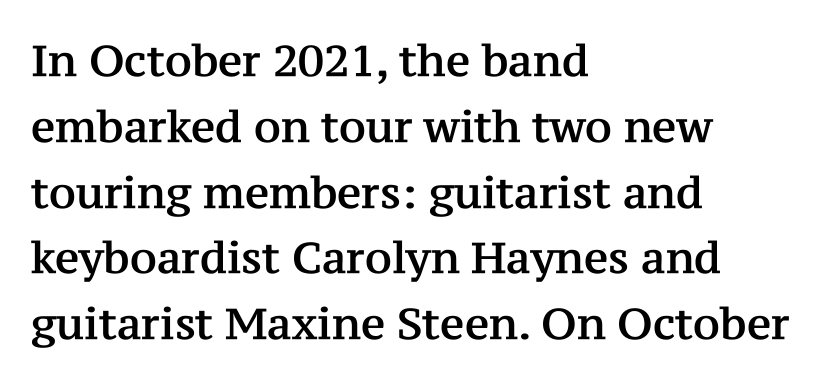
{"serif": "yes", "italic": "no", "width": "normal", "stroke_contrast": "medium", "x_height": "medium", "monospaced": "no", "underline": "no", "align": "left", "line_spacing": "normal", "line_spacing_ratio": 1.53, "letter_spacing": "normal", "letter_spacing_em": 0.0, "glyph_px": 43}
